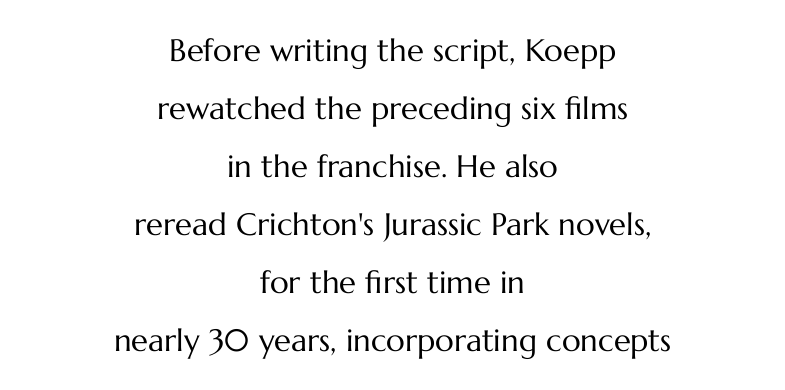
Q: Is the text bold? A: No.
Q: Is the text italic (slanted)? A: No, it is upright.
Q: Is the text underlined? A: No.
Q: How is the paragraph aligned? A: Centered.
Q: Is the spacing between letters normal or unusually wide? A: Normal.
Q: Width (condensed, normal, or wide)? A: Normal.
Q: Stroke contrast? A: Medium.
Q: x-height? A: Medium.
Q: Monospaced? A: No.
